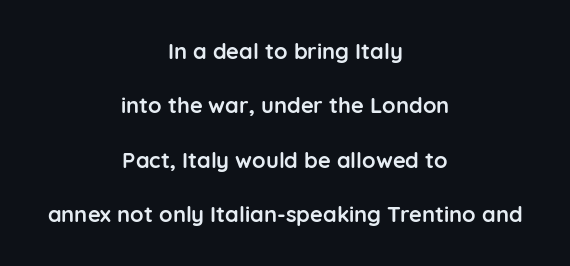
{"italic": "no", "bold": "yes", "underline": "no", "align": "center", "line_spacing": "loose", "line_spacing_ratio": 2.47, "letter_spacing": "normal", "letter_spacing_em": 0.0, "glyph_px": 22}
